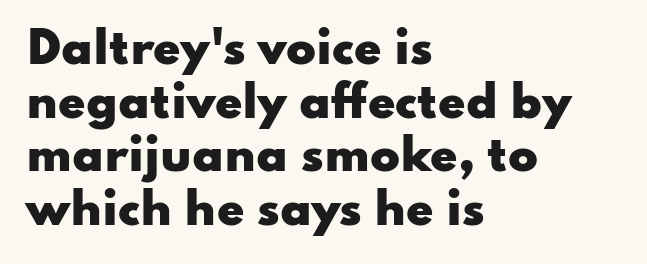
{"serif": "no", "italic": "no", "bold": "yes", "weight": "heavy", "width": "wide", "stroke_contrast": "low", "x_height": "small", "monospaced": "no", "underline": "no", "align": "left", "line_spacing_ratio": 1.22, "letter_spacing": "normal", "letter_spacing_em": 0.0, "glyph_px": 44}
